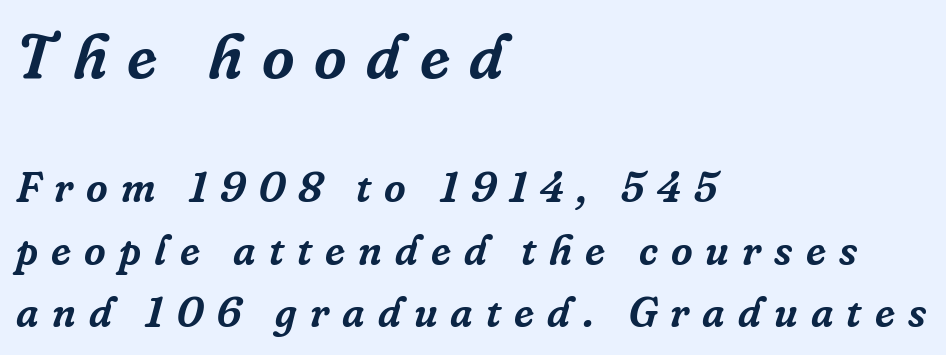
Q: Is the text italic (slanted)? A: Yes, it leans right by about 16 degrees.
Q: Is the typeface a serif or a sans-serif typeface? A: Serif.
Q: Is the text underlined? A: No.
Q: How is the paragraph aligned? A: Left-aligned.
Q: Is the spacing between letters normal or unusually wide? A: Unusually wide.
Q: Is the spacing between lines tight, normal or loose? A: Normal.
Q: Which block of text is set in a larger size, the first (top) or the second (bottom)? A: The first (top) one.
Q: Width (condensed, normal, or wide)? A: Normal.
Q: Stroke contrast? A: Low.
Q: x-height? A: Medium.
Q: Monospaced? A: No.
